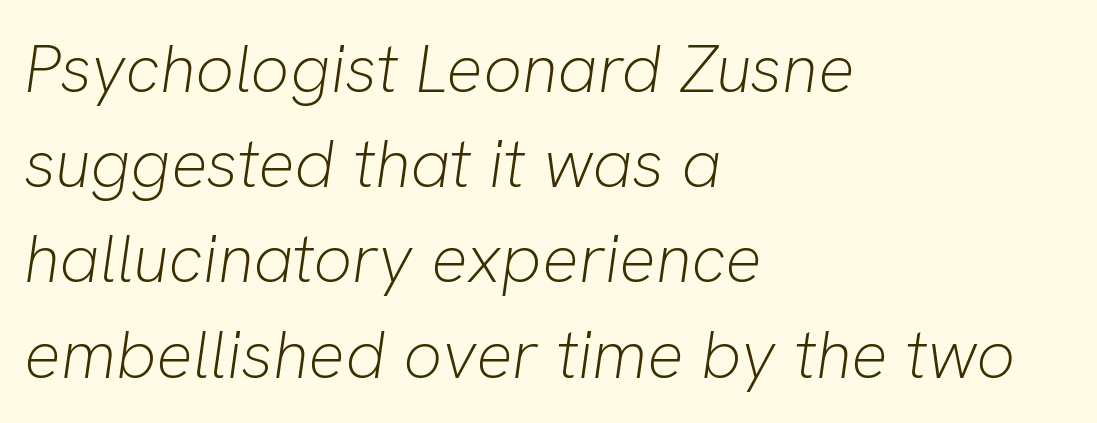
Note the varied advance widths — an 'i' is clearly narrower than an 'm'. Plain, unruled lines of type. The whole block is typeset with a tilt. Characters follow at the spacing the type designer built in.
